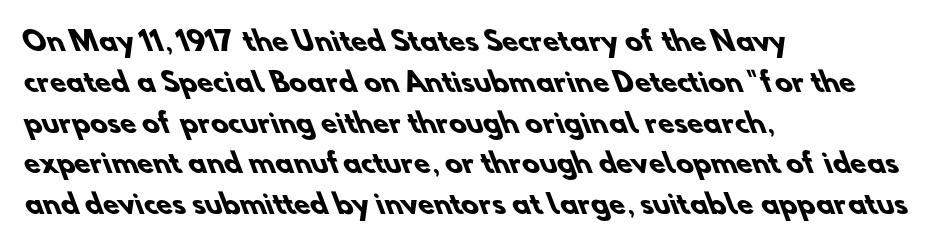
The image shows 26 px bold type; set left-aligned, normal line spacing (1.57x), normal letter spacing, not underlined.
